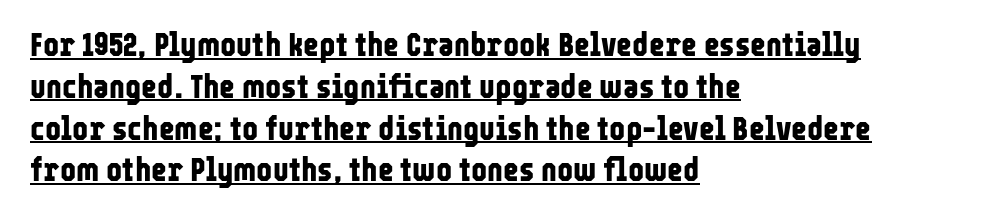
Every letter is thick-stroked: bold, no question. What kind of face is this? One without serifs — a sans. Caption: lettering with a line underneath. These lines stack with their left ends in a neat column. The type sits square on the baseline with zero lean.
